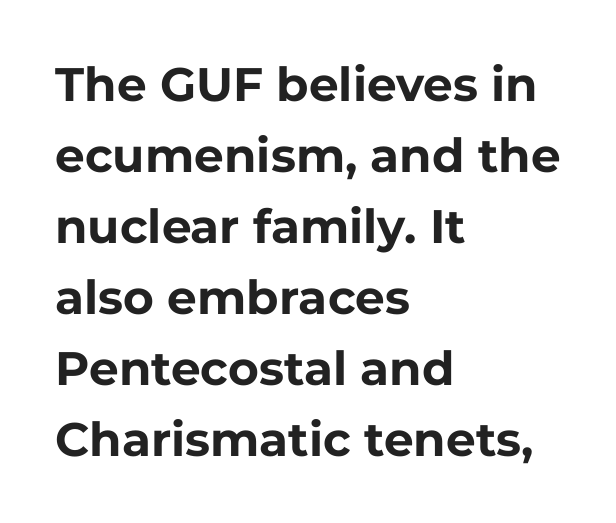
Every stem runs plumb, perpendicular to the baseline. Standard letterfit; no display-style spreading of the glyphs. The characters display no serif detailing; their extremities are plain. Whoever set this chose a conventional vertical rhythm. Think of a printed novel: that variable character pitch is what you see here.
